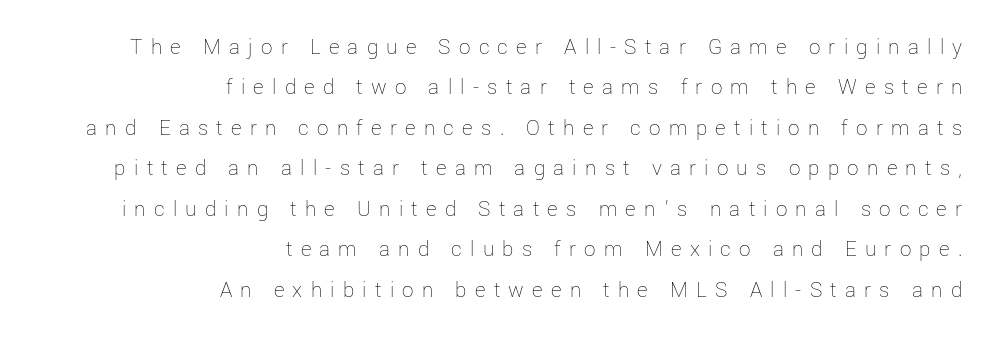
Descenders are the only things crossing below the line. Weight: not bold — regular or lighter. If you drew a line through each stem, it would be perfectly vertical. Reading down the block, your eye finds every line finishing at a fixed right position.
